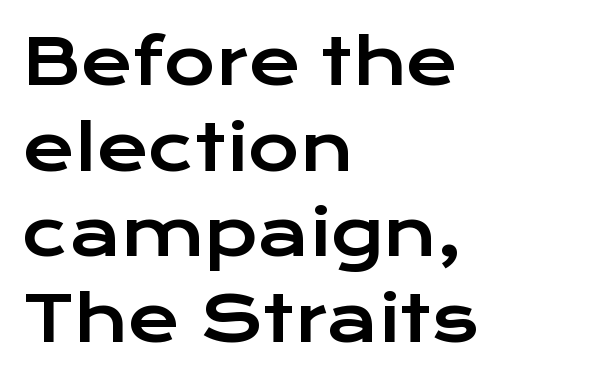
Q: Is the text italic (slanted)? A: No, it is upright.
Q: Is the typeface a serif or a sans-serif typeface? A: Sans-serif.
Q: Is the text underlined? A: No.
Q: How is the paragraph aligned? A: Left-aligned.
Q: Is the spacing between letters normal or unusually wide? A: Normal.
Q: Is the spacing between lines tight, normal or loose? A: Normal.
Q: Width (condensed, normal, or wide)? A: Wide.
Q: Stroke contrast? A: Low.
Q: x-height? A: Medium.
Q: Monospaced? A: No.
